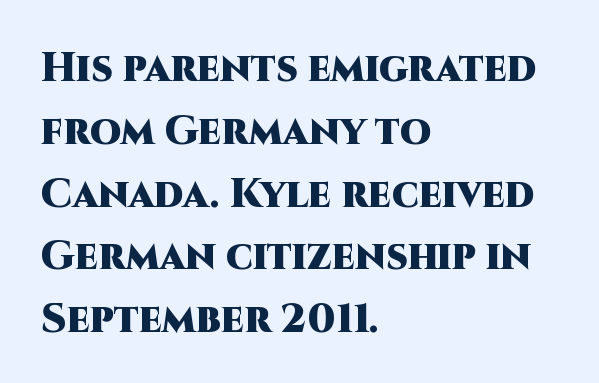
The image shows 40 px heavy sans-serif type, upright; set left-aligned, normal line spacing (1.57x), normal letter spacing, not underlined; high stroke contrast and a large x-height.
